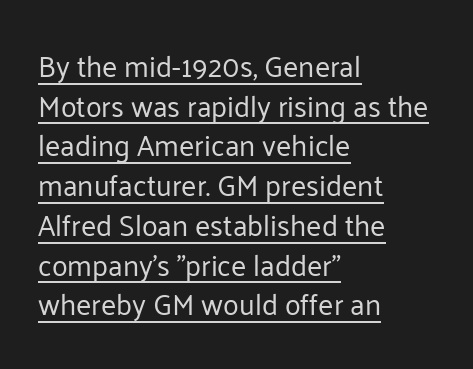
{"serif": "no", "italic": "no", "bold": "no", "weight": "regular", "width": "normal", "stroke_contrast": "low", "x_height": "medium", "monospaced": "no", "underline": "yes", "align": "left", "line_spacing": "normal", "line_spacing_ratio": 1.37, "letter_spacing": "normal", "letter_spacing_em": 0.0, "glyph_px": 29}
